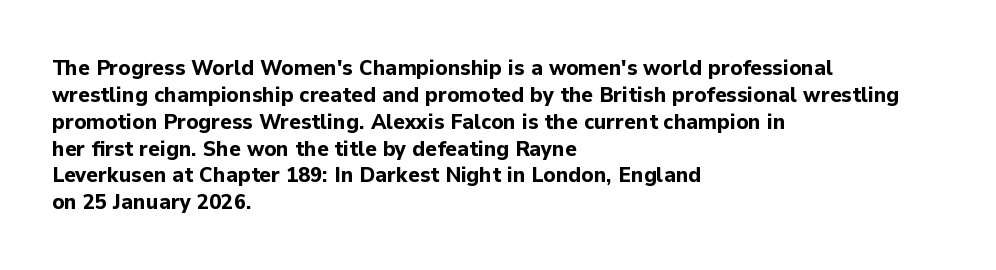
Q: Is the text bold? A: Yes.
Q: Is the text italic (slanted)? A: No, it is upright.
Q: Is the text underlined? A: No.
Q: How is the paragraph aligned? A: Left-aligned.
Q: Is the spacing between letters normal or unusually wide? A: Normal.
